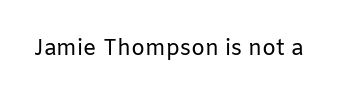
Q: Is the text bold? A: No.
Q: Is the text italic (slanted)? A: No, it is upright.
Q: Is the text underlined? A: No.
Q: Is the spacing between letters normal or unusually wide? A: Normal.
